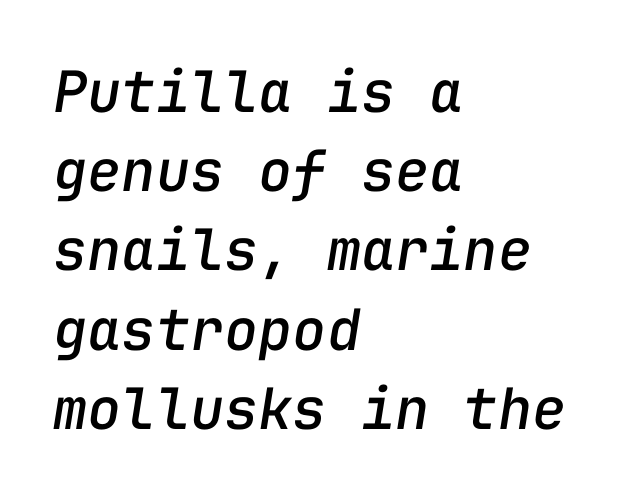
The image shows 57 px text type, italic (leaning right), monospaced; set left-aligned, normal line spacing (1.39x), normal letter spacing, not underlined; low stroke contrast and a medium x-height.
